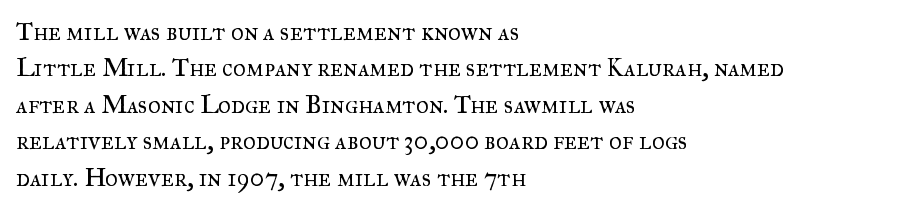
In terms of posture, this sample is upright. The passage shown has conventional tracking throughout. The zone under the glyphs is completely vacant. The lines are quadded left. These glyphs show unthickened strokes, regular width or finer. Rows of type keep a routine distance in the vertical direction.
